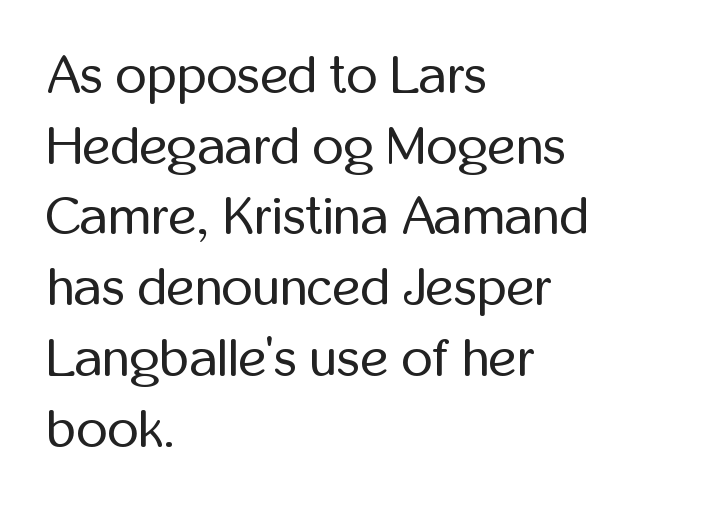
The image shows 54 px regular-weight, condensed sans-serif type, upright; set left-aligned, normal line spacing (1.31x), normal letter spacing, not underlined; low stroke contrast and a medium x-height.
